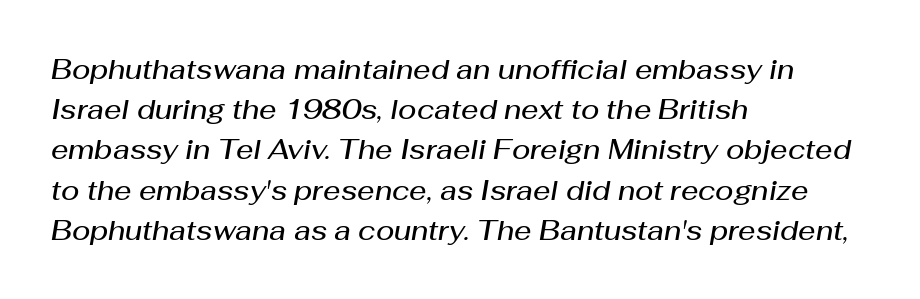
Q: Is the text bold? A: Semi-bold.
Q: Is the text italic (slanted)? A: Yes, it leans right by about 10 degrees.
Q: Is the text underlined? A: No.
Q: How is the paragraph aligned? A: Left-aligned.
Q: Is the spacing between letters normal or unusually wide? A: Normal.
Q: Is the spacing between lines tight, normal or loose? A: Normal.
